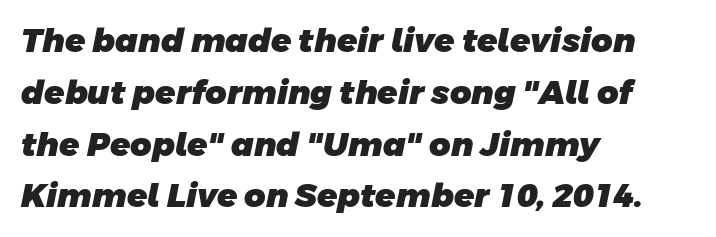
The image shows 33 px heavy sans-serif type; set left-aligned, normal line spacing (1.57x), normal letter spacing, not underlined; low stroke contrast and a large x-height.
